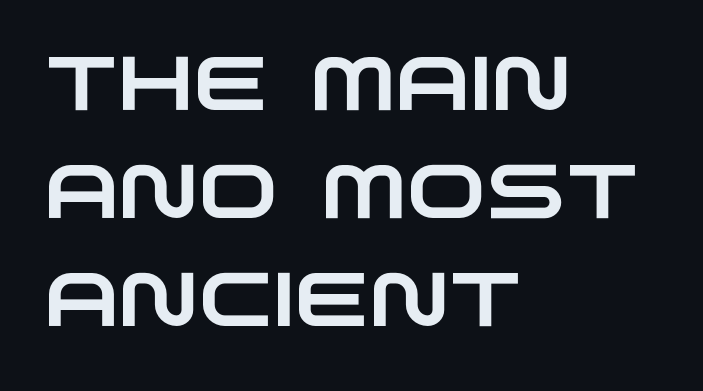
{"serif": "no", "width": "wide", "stroke_contrast": "low", "x_height": "large", "monospaced": "no", "underline": "no", "align": "left", "line_spacing": "normal", "line_spacing_ratio": 1.42, "letter_spacing": "normal", "letter_spacing_em": 0.0, "glyph_px": 76}
